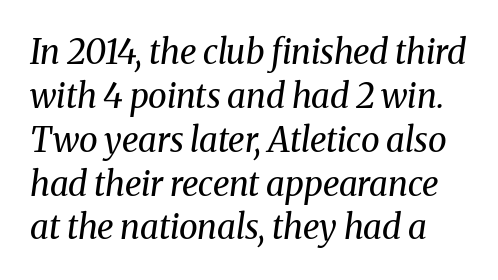
The image shows 34 px regular-weight serif type, italic (leaning right); set normal line spacing (1.29x), normal letter spacing, not underlined; medium stroke contrast and a medium x-height.
